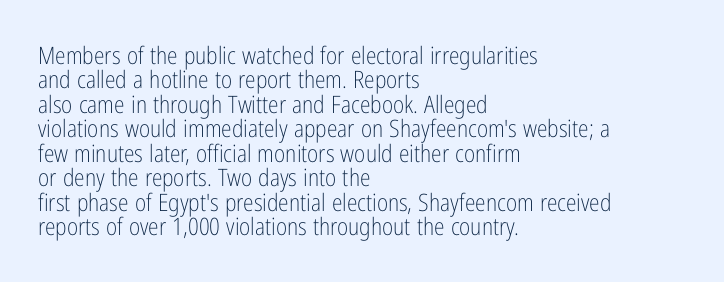
The image shows 24 px text type, upright; set left-aligned, tight line spacing (1.02x), normal letter spacing, not underlined.
